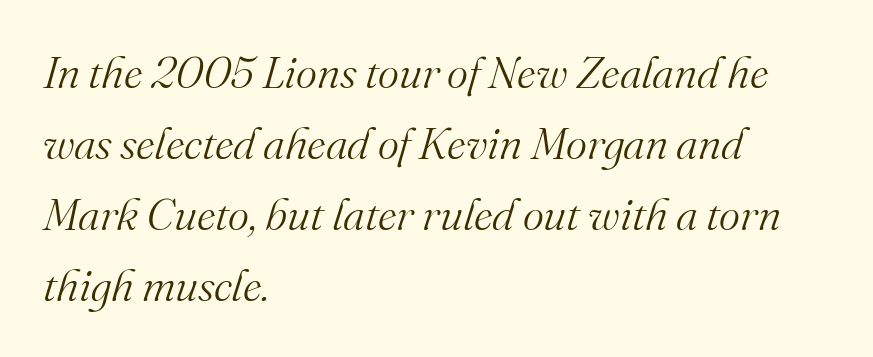
Q: Is the text bold? A: No.
Q: Is the text italic (slanted)? A: Yes, it leans right by about 16 degrees.
Q: Is the typeface a serif or a sans-serif typeface? A: Serif.
Q: Is the text underlined? A: No.
Q: How is the paragraph aligned? A: Left-aligned.
Q: Is the spacing between letters normal or unusually wide? A: Normal.
Q: Is the spacing between lines tight, normal or loose? A: Normal.
Q: Width (condensed, normal, or wide)? A: Normal.
Q: Stroke contrast? A: Medium.
Q: x-height? A: Small.
Q: Monospaced? A: No.
